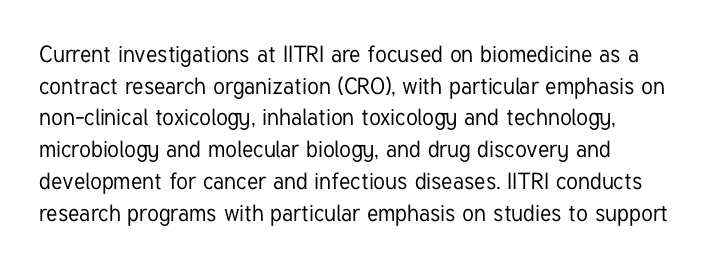
{"italic": "no", "underline": "no", "align": "left", "line_spacing": "normal", "line_spacing_ratio": 1.38, "letter_spacing": "normal", "letter_spacing_em": 0.0, "glyph_px": 23}
